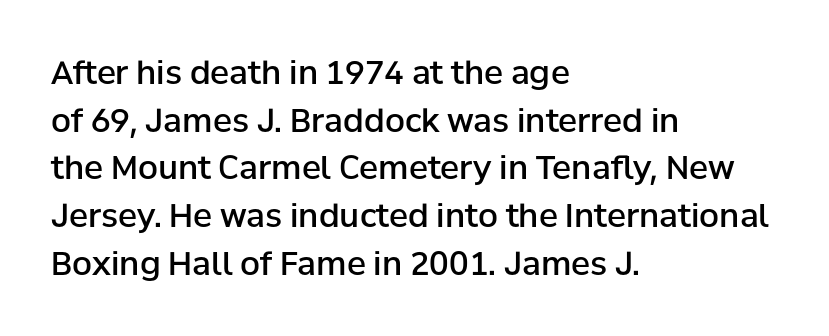
The foot of each line stays bare and open. Look at the tracking — it's just the regular setting, nothing added. A typesetter would mark this as roman, not italic. Every letter is mildly thick-stroked: semibold rather than bold.
